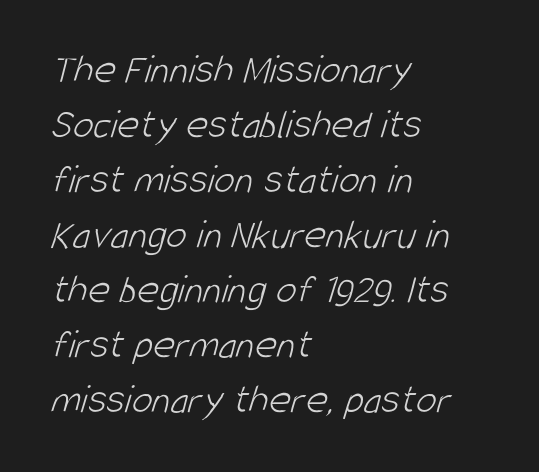
{"serif": "no", "bold": "no", "weight": "light", "width": "condensed", "stroke_contrast": "low", "x_height": "large", "monospaced": "no", "underline": "no", "align": "left", "line_spacing": "normal", "line_spacing_ratio": 1.31, "letter_spacing": "normal", "letter_spacing_em": 0.0, "glyph_px": 42}
